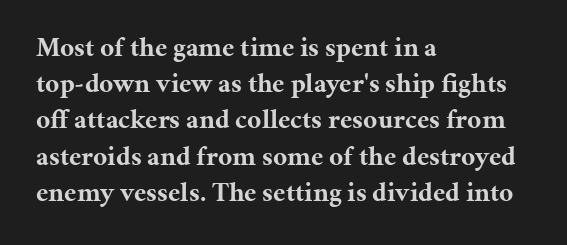
The image shows 27 px bold type, upright; set left-aligned, normal line spacing (1.34x), normal letter spacing, not underlined.
